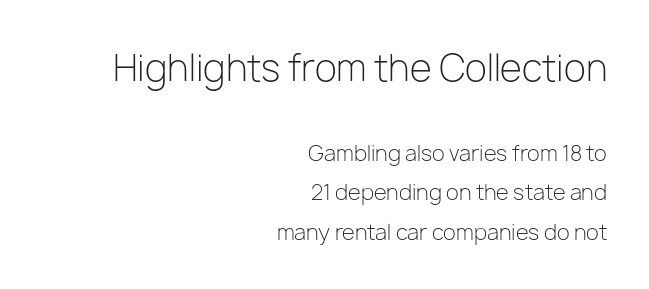
Q: Is the text bold? A: No.
Q: Is the text italic (slanted)? A: No, it is upright.
Q: Is the typeface a serif or a sans-serif typeface? A: Sans-serif.
Q: Is the text underlined? A: No.
Q: How is the paragraph aligned? A: Right-aligned.
Q: Is the spacing between letters normal or unusually wide? A: Normal.
Q: Which block of text is set in a larger size, the first (top) or the second (bottom)? A: The first (top) one.
Q: Width (condensed, normal, or wide)? A: Normal.
Q: Stroke contrast? A: Low.
Q: x-height? A: Medium.
Q: Monospaced? A: No.
